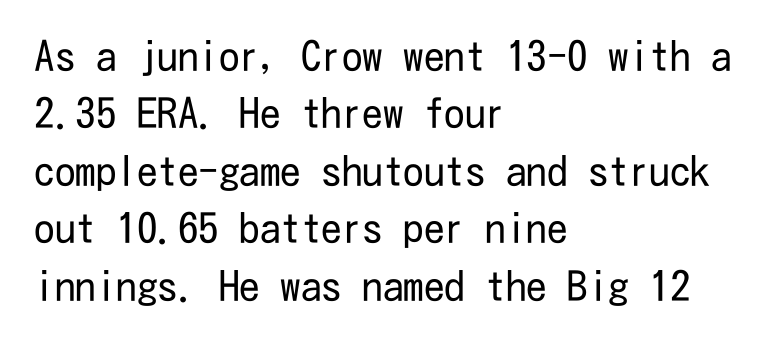
The image shows 41 px regular-weight, condensed sans-serif type, upright; set left-aligned, normal line spacing (1.4x), normal letter spacing, not underlined; low stroke contrast and a medium x-height.
